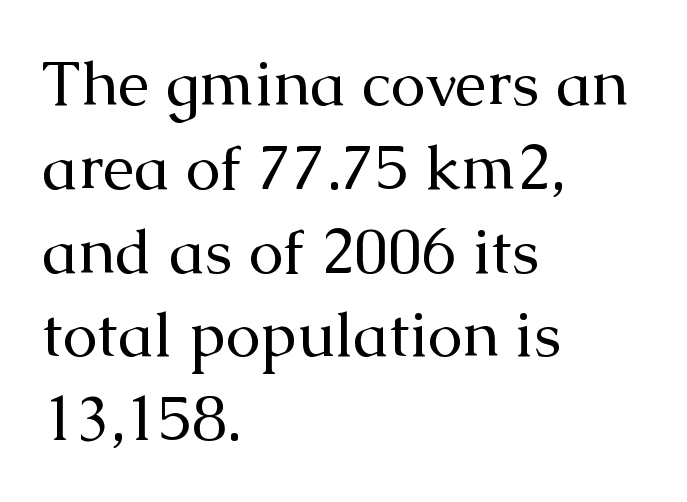
{"serif": "yes", "italic": "no", "bold": "no", "weight": "regular", "width": "normal", "stroke_contrast": "medium", "x_height": "medium", "monospaced": "no", "underline": "no", "align": "left", "line_spacing": "normal", "line_spacing_ratio": 1.33, "letter_spacing": "normal", "letter_spacing_em": 0.0, "glyph_px": 63}
